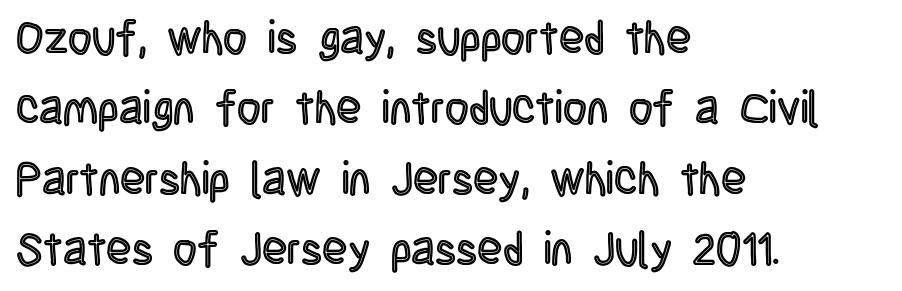
The image shows 46 px condensed type, upright; set left-aligned, normal line spacing (1.53x), normal letter spacing, not underlined; a large x-height.
